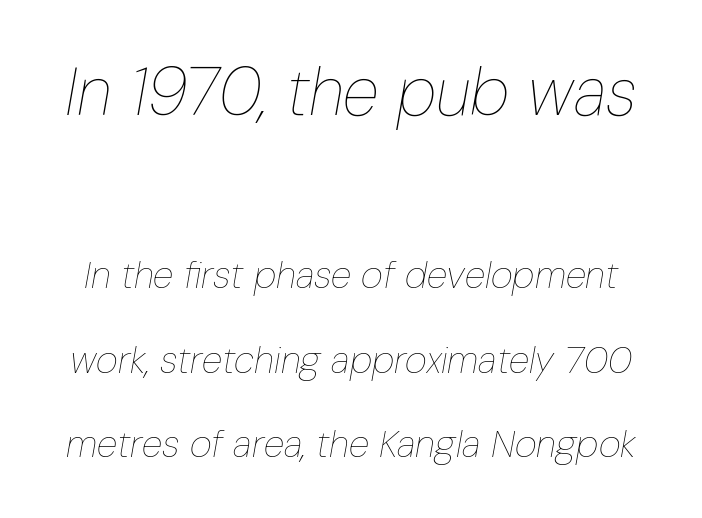
Q: Is the text bold? A: No.
Q: Is the text italic (slanted)? A: Yes, it leans right by about 10 degrees.
Q: Is the text underlined? A: No.
Q: Is the spacing between letters normal or unusually wide? A: Normal.
Q: Is the spacing between lines tight, normal or loose? A: Loose.
Q: Which block of text is set in a larger size, the first (top) or the second (bottom)? A: The first (top) one.
Q: Width (condensed, normal, or wide)? A: Condensed.
Q: Stroke contrast? A: Low.
Q: x-height? A: Medium.
Q: Monospaced? A: No.
